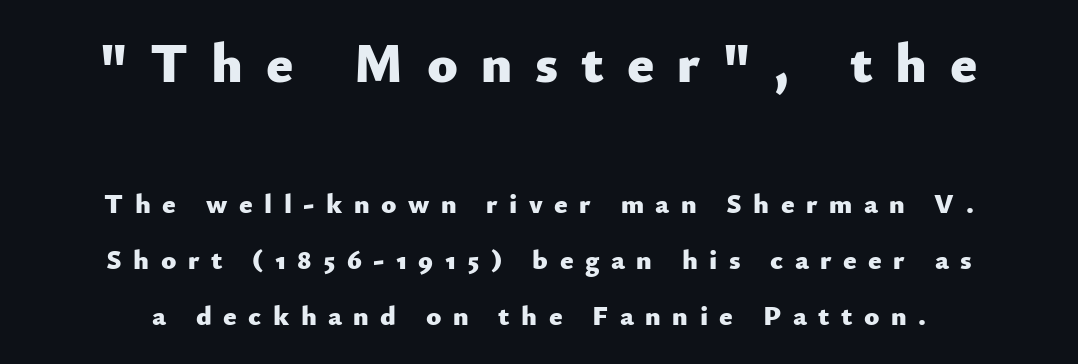
Q: Is the text bold? A: Yes.
Q: Is the text italic (slanted)? A: No, it is upright.
Q: Is the typeface a serif or a sans-serif typeface? A: Sans-serif.
Q: Is the text underlined? A: No.
Q: Is the spacing between letters normal or unusually wide? A: Unusually wide.
Q: Is the spacing between lines tight, normal or loose? A: Loose.
Q: Which block of text is set in a larger size, the first (top) or the second (bottom)? A: The first (top) one.
Q: Width (condensed, normal, or wide)? A: Normal.
Q: Stroke contrast? A: Low.
Q: x-height? A: Small.
Q: Monospaced? A: No.
